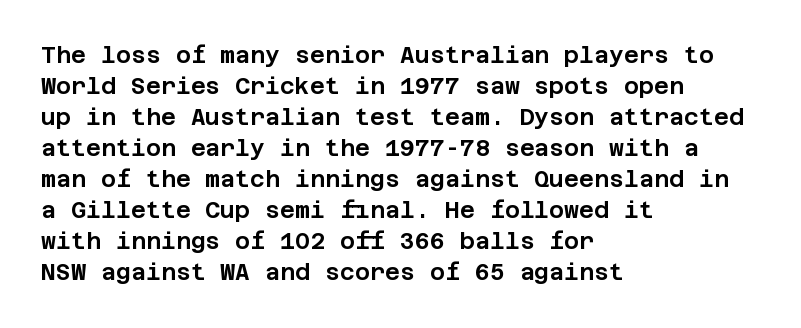
The image shows 23 px text type, upright; set left-aligned, normal line spacing (1.35x), normal letter spacing, not underlined.
